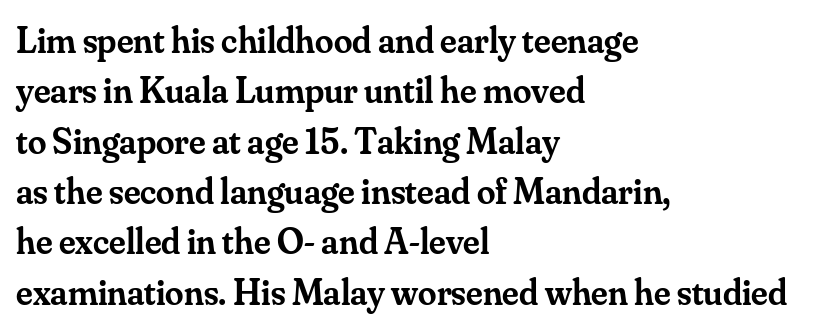
{"serif": "yes", "italic": "no", "bold": "semi", "weight": "semibold", "width": "normal", "stroke_contrast": "medium", "x_height": "small", "monospaced": "no", "underline": "no", "align": "left", "line_spacing": "normal", "line_spacing_ratio": 1.36, "letter_spacing": "normal", "letter_spacing_em": 0.0, "glyph_px": 37}
